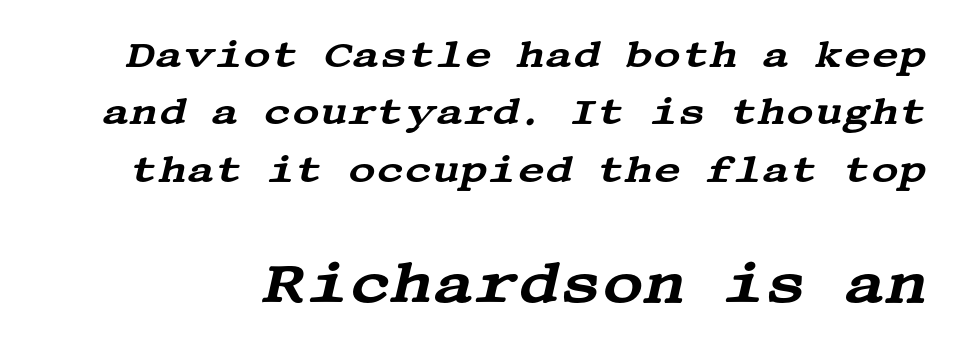
The image shows 57 px wide serif type, italic (leaning right); set normal line spacing (1.51x), normal letter spacing, not underlined; the second (bottom) block is 1.5x larger; medium stroke contrast and a large x-height.
